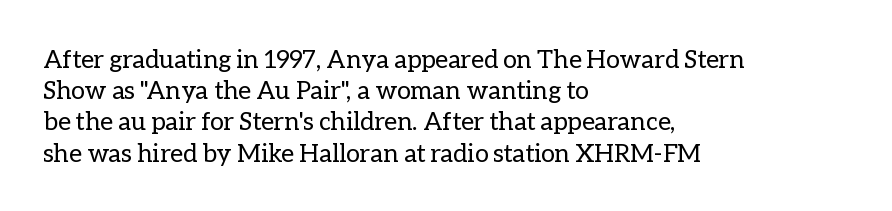
{"italic": "no", "bold": "no", "underline": "no", "align": "left", "line_spacing": "normal", "line_spacing_ratio": 1.25, "letter_spacing": "normal", "letter_spacing_em": 0.0, "glyph_px": 25}
